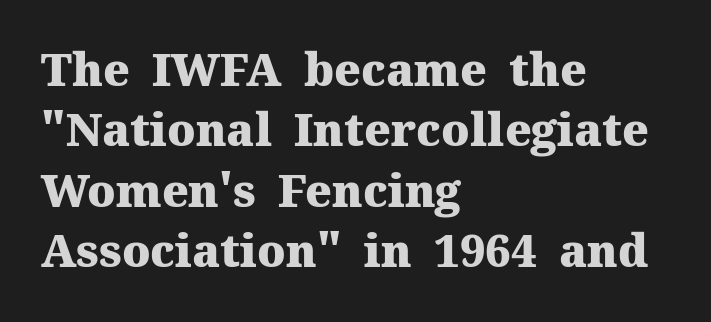
{"serif": "yes", "italic": "no", "bold": "yes", "weight": "heavy", "width": "normal", "stroke_contrast": "medium", "x_height": "medium", "monospaced": "no", "underline": "no", "align": "left", "line_spacing": "normal", "line_spacing_ratio": 1.34, "letter_spacing": "normal", "letter_spacing_em": 0.0, "glyph_px": 45}
